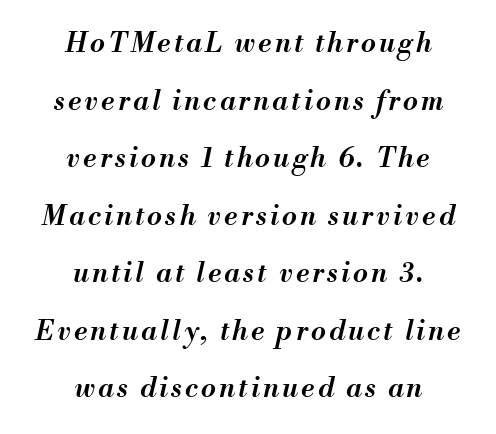
Q: Is the text bold? A: Semi-bold.
Q: Is the text italic (slanted)? A: Yes, it leans right by about 13 degrees.
Q: Is the text underlined? A: No.
Q: How is the paragraph aligned? A: Centered.
Q: Is the spacing between lines tight, normal or loose? A: Loose.
